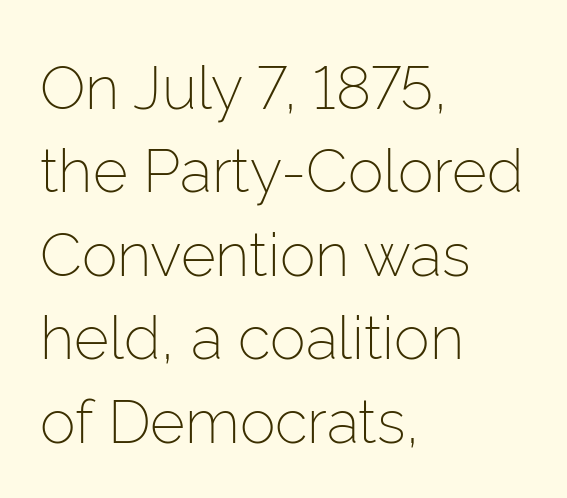
The image shows 60 px light sans-serif type, upright; set left-aligned, normal line spacing (1.39x), normal letter spacing, not underlined; low stroke contrast and a medium x-height.
